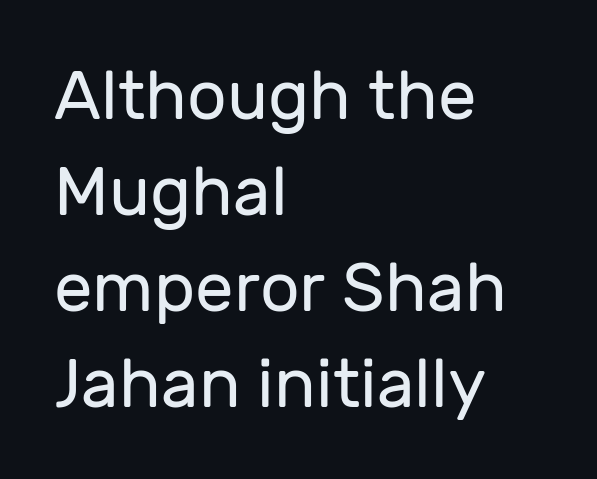
The image shows 69 px regular-weight sans-serif type, upright; set left-aligned, normal line spacing (1.39x), normal letter spacing, not underlined; low stroke contrast and a medium x-height.
